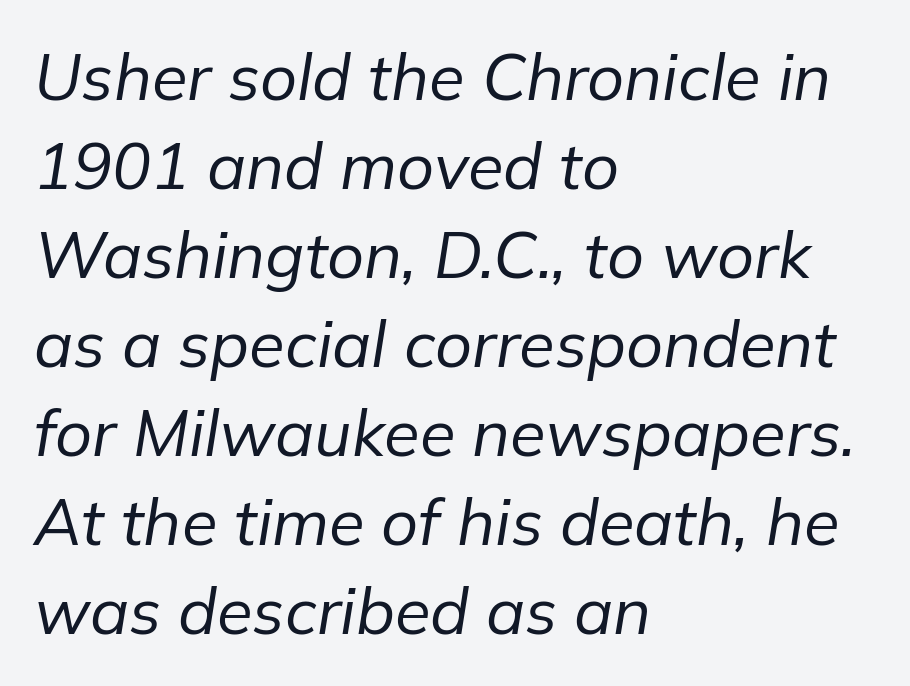
Q: Is the text bold? A: No.
Q: Is the text italic (slanted)? A: Yes, it leans right by about 9 degrees.
Q: Is the text underlined? A: No.
Q: How is the paragraph aligned? A: Left-aligned.
Q: Is the spacing between letters normal or unusually wide? A: Normal.
Q: Is the spacing between lines tight, normal or loose? A: Normal.
Q: Width (condensed, normal, or wide)? A: Normal.
Q: Stroke contrast? A: Low.
Q: x-height? A: Medium.
Q: Monospaced? A: No.
